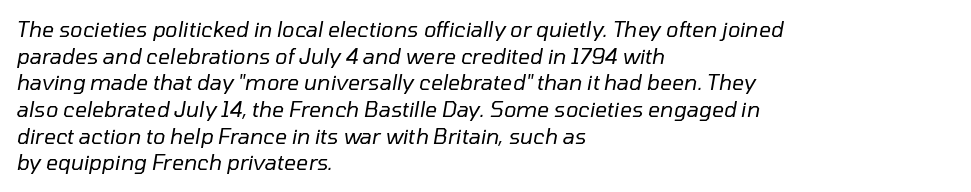
The image shows 21 px text type, italic (leaning right); set left-aligned, normal line spacing (1.27x), normal letter spacing, not underlined.
